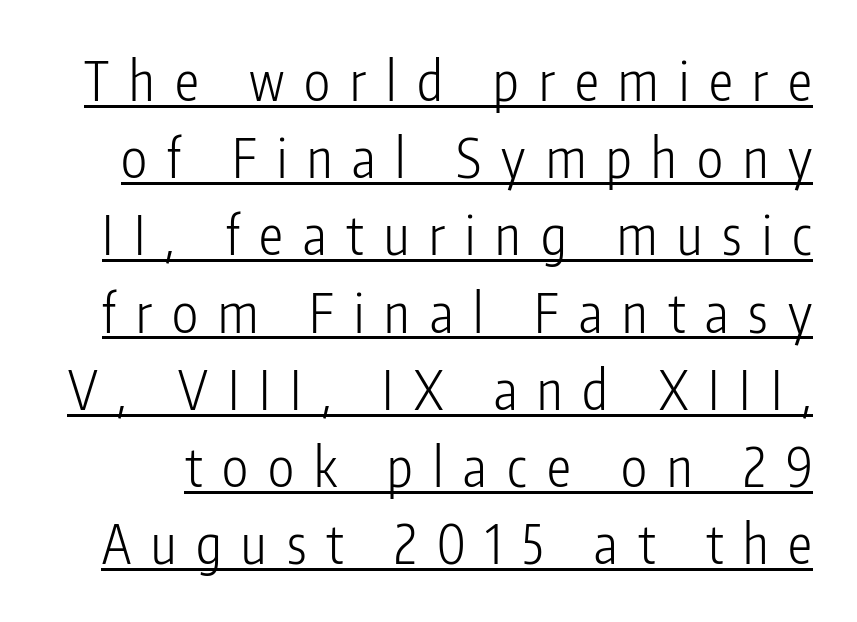
Q: Is the text bold? A: No.
Q: Is the text italic (slanted)? A: No, it is upright.
Q: Is the typeface a serif or a sans-serif typeface? A: Sans-serif.
Q: Is the text underlined? A: Yes.
Q: Is the spacing between letters normal or unusually wide? A: Unusually wide.
Q: Is the spacing between lines tight, normal or loose? A: Normal.
Q: Width (condensed, normal, or wide)? A: Condensed.
Q: Stroke contrast? A: Low.
Q: x-height? A: Medium.
Q: Monospaced? A: No.
